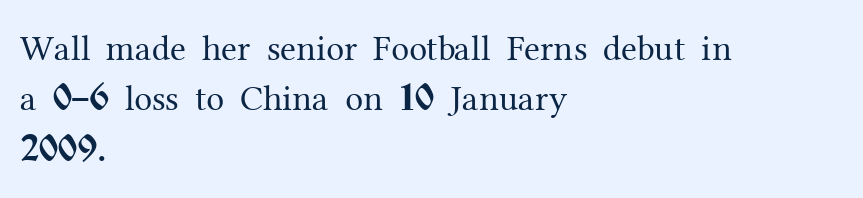
{"serif": "yes", "italic": "no", "bold": "no", "weight": "regular", "width": "normal", "stroke_contrast": "medium", "x_height": "medium", "monospaced": "no", "underline": "no", "align": "left", "line_spacing": "normal", "line_spacing_ratio": 1.4, "letter_spacing": "normal", "letter_spacing_em": 0.0, "glyph_px": 36}
